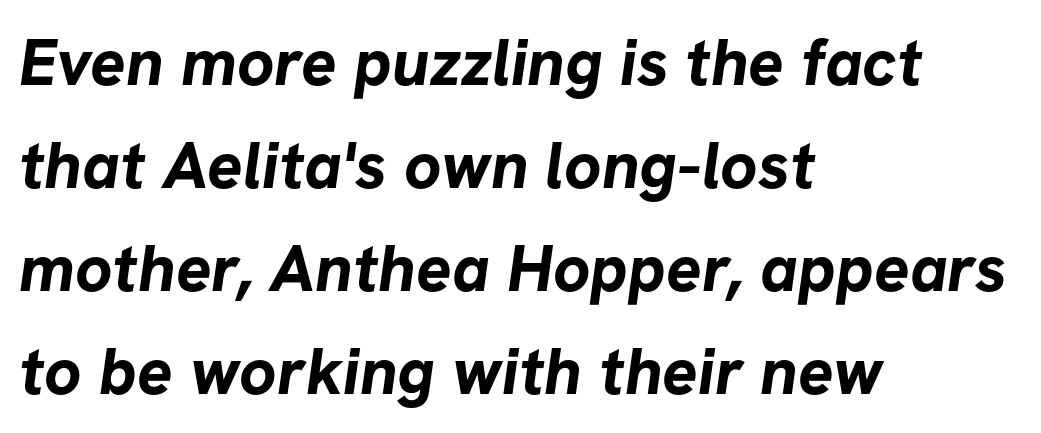
How are the letters spaced? Ordinarily, with no added tracking. The space beneath each line is pristine and unruled. Which margin do the lines hug? The left one — the right edge is uneven. These lines are rendered in a variable-pitch font.
